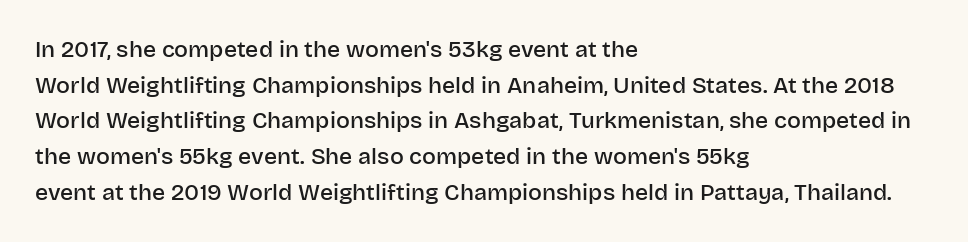
Notice how the passage keeps a crisp vertical edge on the left only. You could call the tracking neutral — neither tight nor loose. Compared with an ordinary text face, these strokes are moderately heavier — a semibold. No italicization has been applied; the sample stays upright.
